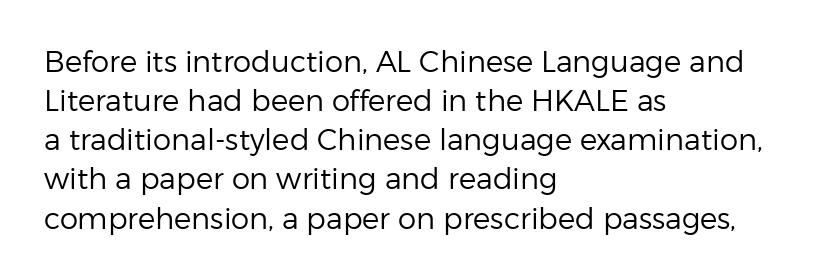
Q: Is the text bold? A: No.
Q: Is the text italic (slanted)? A: No, it is upright.
Q: Is the typeface a serif or a sans-serif typeface? A: Sans-serif.
Q: Is the text underlined? A: No.
Q: How is the paragraph aligned? A: Left-aligned.
Q: Is the spacing between letters normal or unusually wide? A: Normal.
Q: Is the spacing between lines tight, normal or loose? A: Normal.
Q: Width (condensed, normal, or wide)? A: Normal.
Q: Stroke contrast? A: Low.
Q: x-height? A: Medium.
Q: Monospaced? A: No.
